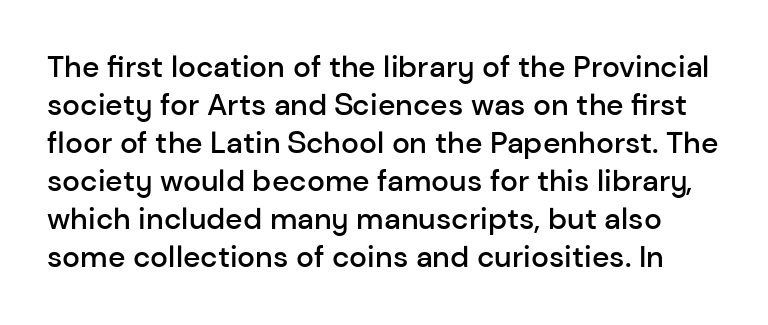
Q: Is the text bold? A: Semi-bold.
Q: Is the text italic (slanted)? A: No, it is upright.
Q: Is the typeface a serif or a sans-serif typeface? A: Sans-serif.
Q: Is the text underlined? A: No.
Q: Is the spacing between letters normal or unusually wide? A: Normal.
Q: Is the spacing between lines tight, normal or loose? A: Normal.
Q: Width (condensed, normal, or wide)? A: Normal.
Q: Stroke contrast? A: Low.
Q: x-height? A: Medium.
Q: Monospaced? A: No.
